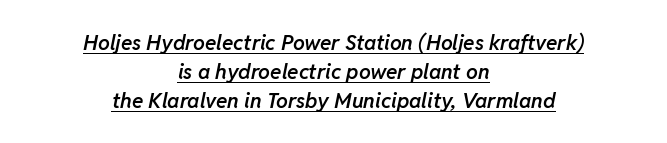
The image shows 21 px text type, italic (leaning right); set centered, normal line spacing (1.37x), normal letter spacing, underlined.
